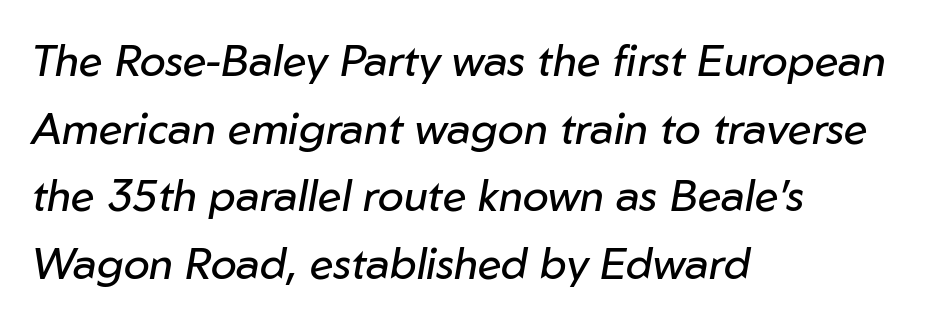
The image shows 43 px regular-weight type, italic (leaning right); set left-aligned, normal line spacing (1.57x), normal letter spacing, not underlined; low stroke contrast and a medium x-height.
